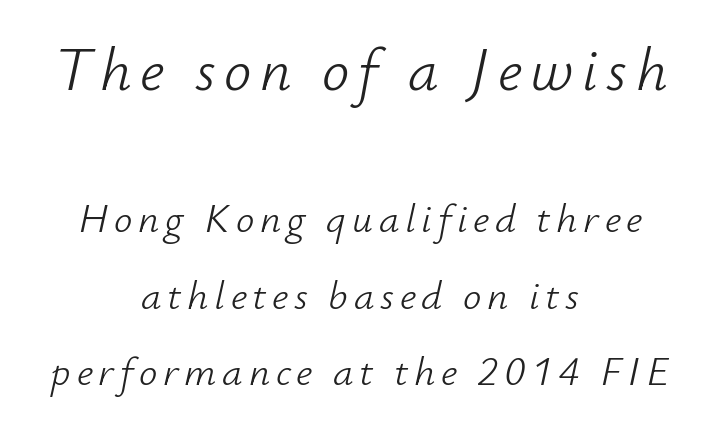
Q: Is the text bold? A: No.
Q: Is the text italic (slanted)? A: Yes, it leans right by about 12 degrees.
Q: Is the text underlined? A: No.
Q: How is the paragraph aligned? A: Centered.
Q: Which block of text is set in a larger size, the first (top) or the second (bottom)? A: The first (top) one.
Q: Width (condensed, normal, or wide)? A: Normal.
Q: Stroke contrast? A: Low.
Q: x-height? A: Small.
Q: Monospaced? A: No.
